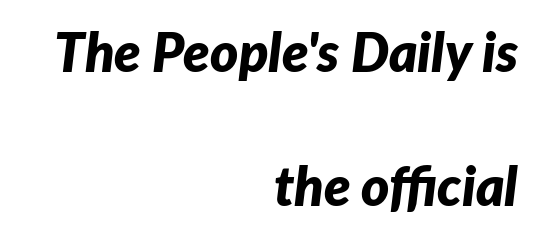
{"italic": "yes", "lean": "right", "slant_degrees": 7, "bold": "yes", "weight": "bold", "width": "normal", "stroke_contrast": "low", "x_height": "medium", "monospaced": "no", "underline": "no", "align": "right", "line_spacing": "loose", "line_spacing_ratio": 2.49, "letter_spacing": "normal", "letter_spacing_em": 0.0, "glyph_px": 54}
